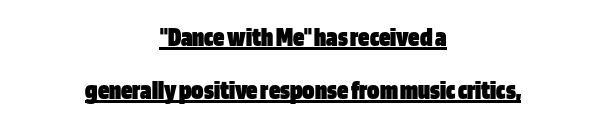
{"serif": "no", "italic": "no", "bold": "yes", "weight": "heavy", "width": "condensed", "stroke_contrast": "low", "x_height": "large", "monospaced": "no", "underline": "yes", "align": "center", "line_spacing": "loose", "line_spacing_ratio": 1.9, "letter_spacing": "normal", "letter_spacing_em": 0.0, "glyph_px": 28}
